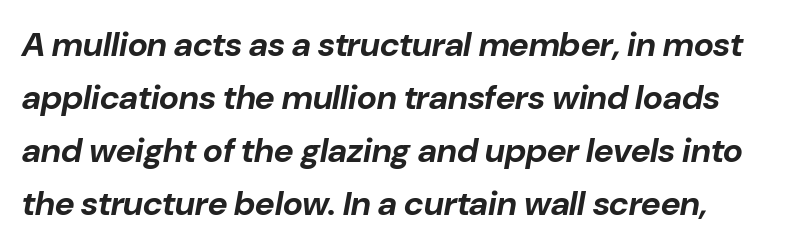
The image shows 34 px bold type, italic (leaning right); set normal line spacing (1.56x), normal letter spacing, not underlined; low stroke contrast and a medium x-height.
